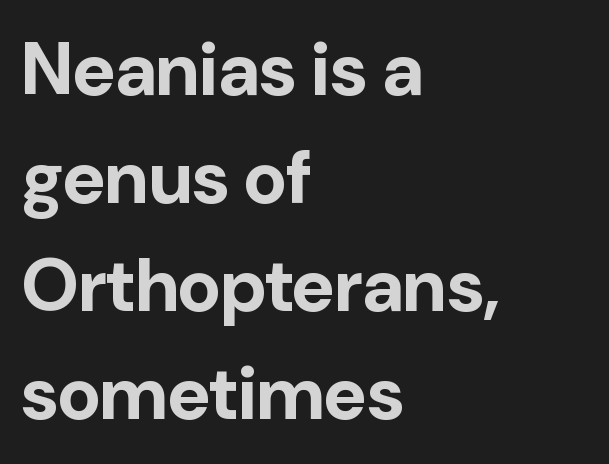
Q: Is the text bold? A: Yes.
Q: Is the text italic (slanted)? A: No, it is upright.
Q: Is the typeface a serif or a sans-serif typeface? A: Sans-serif.
Q: Is the text underlined? A: No.
Q: How is the paragraph aligned? A: Left-aligned.
Q: Is the spacing between letters normal or unusually wide? A: Normal.
Q: Is the spacing between lines tight, normal or loose? A: Normal.
Q: Width (condensed, normal, or wide)? A: Normal.
Q: Stroke contrast? A: Low.
Q: x-height? A: Medium.
Q: Monospaced? A: No.
